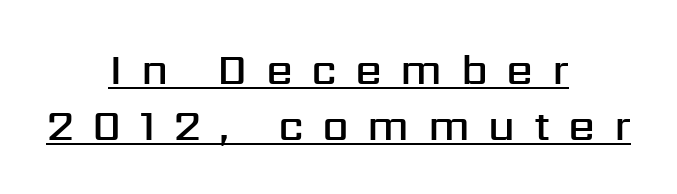
Q: Is the text bold? A: Semi-bold.
Q: Is the text italic (slanted)? A: No, it is upright.
Q: Is the typeface a serif or a sans-serif typeface? A: Sans-serif.
Q: Is the text underlined? A: Yes.
Q: How is the paragraph aligned? A: Centered.
Q: Is the spacing between letters normal or unusually wide? A: Unusually wide.
Q: Is the spacing between lines tight, normal or loose? A: Normal.
Q: Width (condensed, normal, or wide)? A: Normal.
Q: Stroke contrast? A: Medium.
Q: x-height? A: Medium.
Q: Monospaced? A: No.
